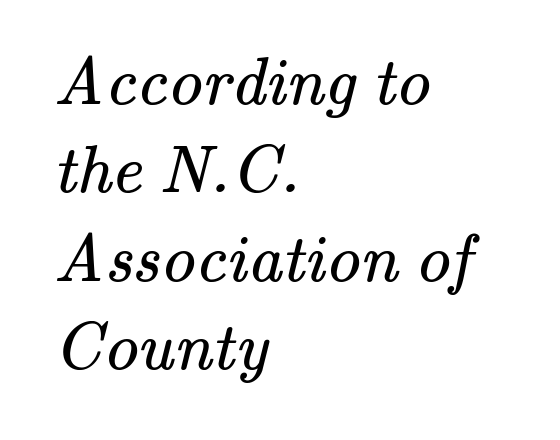
{"serif": "yes", "bold": "no", "weight": "regular", "width": "normal", "stroke_contrast": "medium", "x_height": "small", "monospaced": "no", "underline": "no", "align": "left", "line_spacing": "normal", "line_spacing_ratio": 1.3, "letter_spacing": "normal", "letter_spacing_em": 0.0, "glyph_px": 68}
